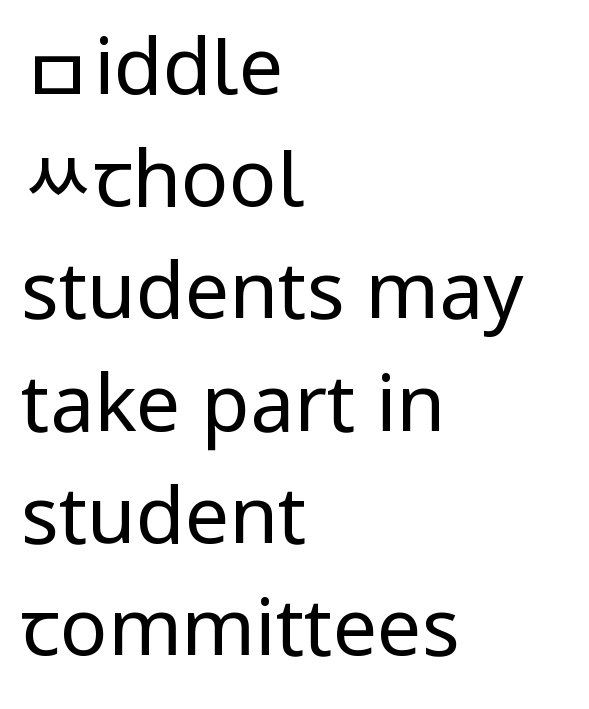
{"serif": "no", "italic": "no", "bold": "no", "weight": "regular", "width": "condensed", "stroke_contrast": "low", "underline": "no", "align": "left", "line_spacing": "normal", "line_spacing_ratio": 1.42, "letter_spacing": "normal", "letter_spacing_em": 0.0, "glyph_px": 79}
